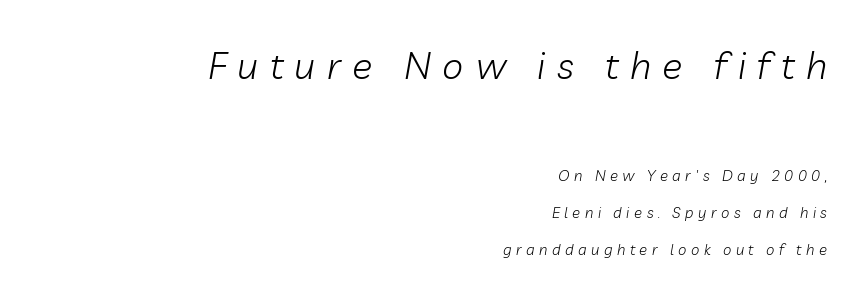
{"italic": "yes", "lean": "right", "slant_degrees": 10, "bold": "no", "weight": "light", "width": "normal", "stroke_contrast": "low", "x_height": "medium", "monospaced": "no", "underline": "no", "align": "right", "line_spacing": "loose", "line_spacing_ratio": 2.48, "letter_spacing": "wide", "letter_spacing_em": 0.3, "larger_block": "first", "size_ratio": 2.53, "glyph_px": 38}
